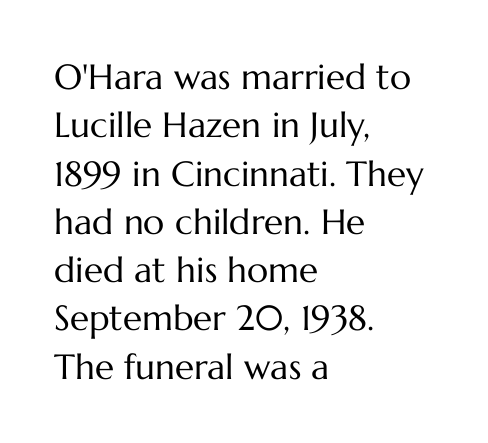
{"italic": "no", "bold": "no", "weight": "regular", "width": "normal", "stroke_contrast": "medium", "x_height": "medium", "monospaced": "no", "underline": "no", "align": "left", "line_spacing": "normal", "line_spacing_ratio": 1.38, "letter_spacing": "normal", "letter_spacing_em": 0.0, "glyph_px": 35}
